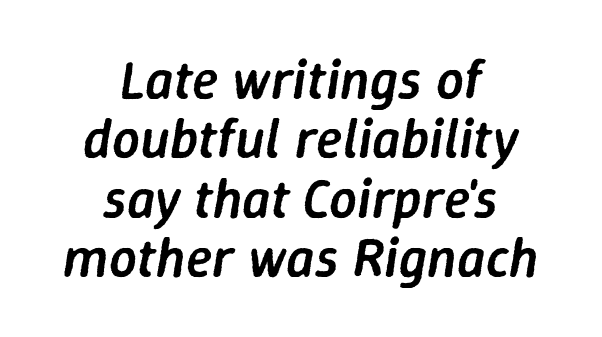
The image shows 55 px semibold type, italic (leaning right); set centered, tight line spacing (1.08x), normal letter spacing, not underlined; low stroke contrast and a medium x-height.
